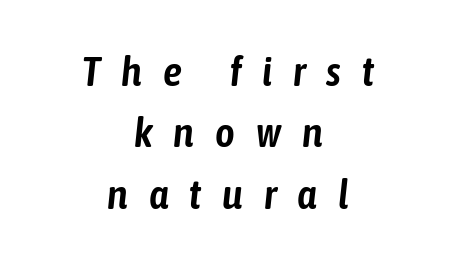
The image shows 42 px condensed type, italic (leaning right); set centered, normal line spacing (1.46x), unusually wide letter spacing (+0.5 em), not underlined; low stroke contrast and a medium x-height.
